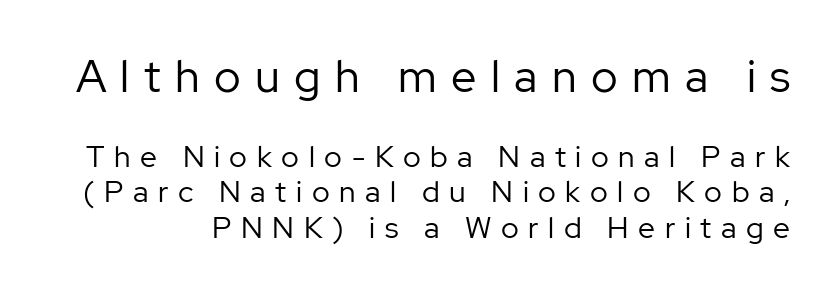
{"serif": "no", "italic": "no", "bold": "no", "weight": "regular", "width": "normal", "stroke_contrast": "low", "x_height": "medium", "monospaced": "no", "underline": "no", "line_spacing_ratio": 1.19, "letter_spacing": "wide", "letter_spacing_em": 0.32, "larger_block": "first", "size_ratio": 1.5, "glyph_px": 45}
